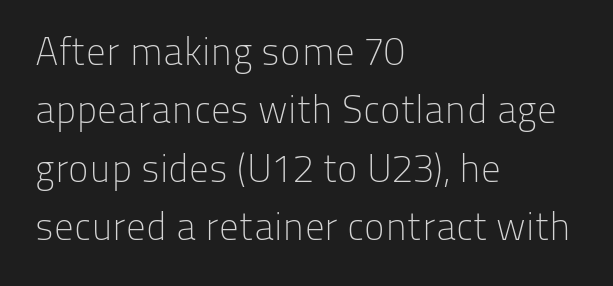
{"serif": "no", "italic": "no", "bold": "no", "weight": "light", "width": "normal", "stroke_contrast": "low", "x_height": "medium", "monospaced": "no", "underline": "no", "align": "left", "line_spacing": "normal", "line_spacing_ratio": 1.5, "letter_spacing": "normal", "letter_spacing_em": 0.0, "glyph_px": 39}
